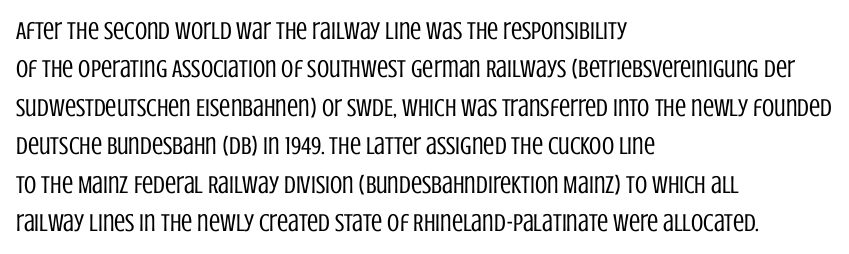
Q: Is the text bold? A: No.
Q: Is the text italic (slanted)? A: No, it is upright.
Q: Is the text underlined? A: No.
Q: How is the paragraph aligned? A: Left-aligned.
Q: Is the spacing between letters normal or unusually wide? A: Normal.
Q: Is the spacing between lines tight, normal or loose? A: Normal.
